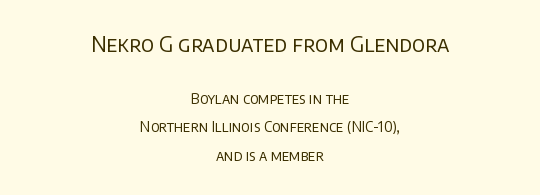
The passage is arranged like a title page — every line centered. Character size in the leading block exceeds that of the trailing block. The space between consecutive lines is lavish. Compared with typical body copy, the letter spacing here is the same.
